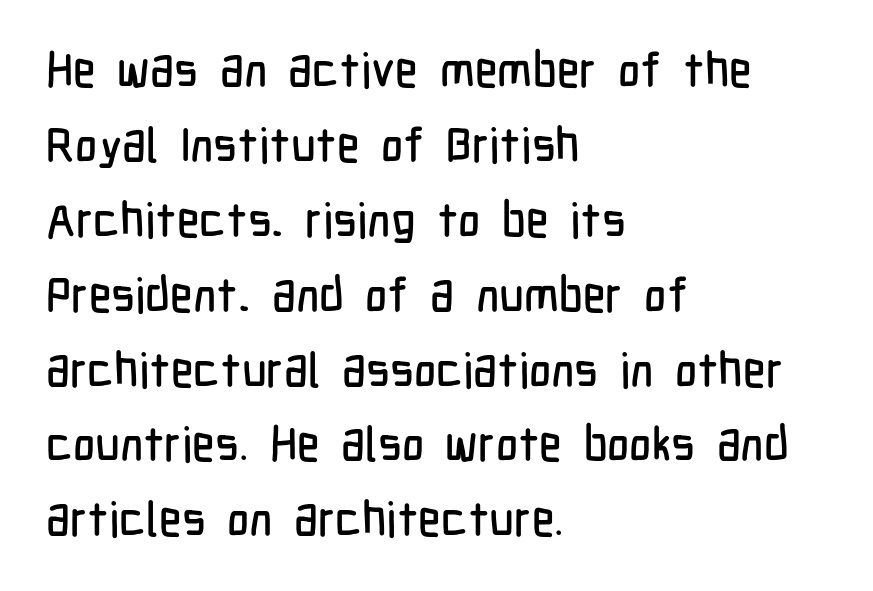
Q: Is the text italic (slanted)? A: No, it is upright.
Q: Is the typeface a serif or a sans-serif typeface? A: Sans-serif.
Q: Is the text underlined? A: No.
Q: How is the paragraph aligned? A: Left-aligned.
Q: Is the spacing between letters normal or unusually wide? A: Normal.
Q: Is the spacing between lines tight, normal or loose? A: Normal.
Q: Width (condensed, normal, or wide)? A: Condensed.
Q: Stroke contrast? A: Low.
Q: x-height? A: Medium.
Q: Monospaced? A: No.
